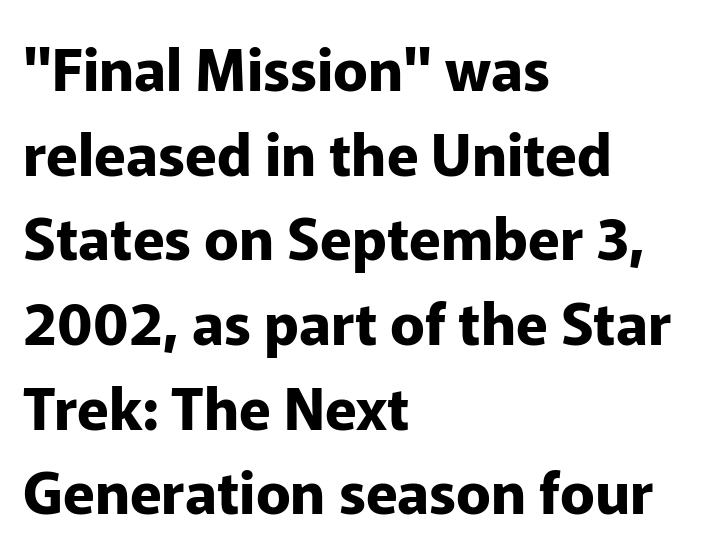
Q: Is the text bold? A: Yes.
Q: Is the text italic (slanted)? A: No, it is upright.
Q: Is the typeface a serif or a sans-serif typeface? A: Sans-serif.
Q: Is the text underlined? A: No.
Q: How is the paragraph aligned? A: Left-aligned.
Q: Is the spacing between letters normal or unusually wide? A: Normal.
Q: Is the spacing between lines tight, normal or loose? A: Normal.
Q: Width (condensed, normal, or wide)? A: Normal.
Q: Stroke contrast? A: Low.
Q: x-height? A: Medium.
Q: Monospaced? A: No.
